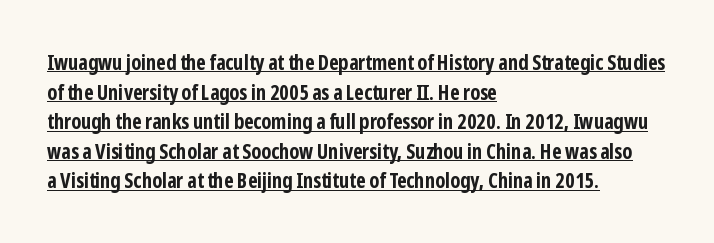
Normally led — the rows are evenly, conventionally spaced. The passage shown is emphatically bold. Vertical strokes here are truly vertical. The lines are quadded left. Like a heading marked for emphasis, these lines bear an underscore. The type is set solid horizontally, with unmodified tracking.
